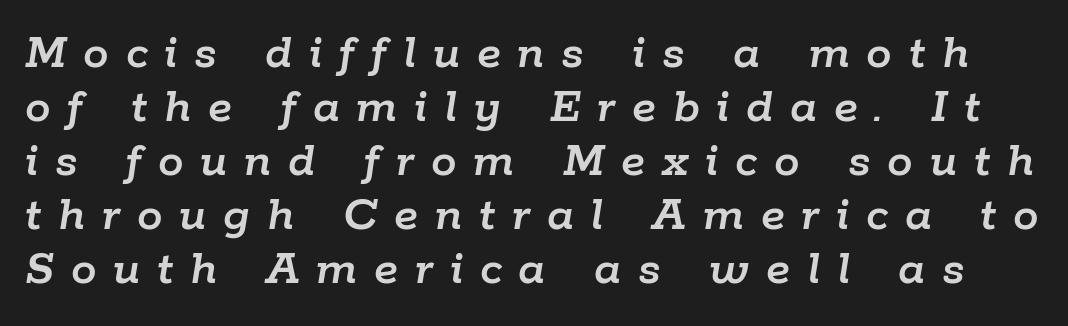
The image shows 51 px text type, italic (leaning right); set tight line spacing (1.06x), unusually wide letter spacing (+0.33 em), not underlined; low stroke contrast and a medium x-height.
